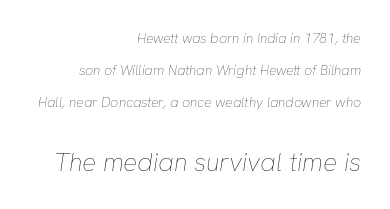
Quick note: interline space is abundant. Notice how the passage keeps a crisp vertical edge on the right only. The space beneath each line is pristine and unruled. The typesetting does not lean heavy: it is not bold. The specimen reads as italic at a glance. Students, note that the glyphs here touch the page at normal intervals.
